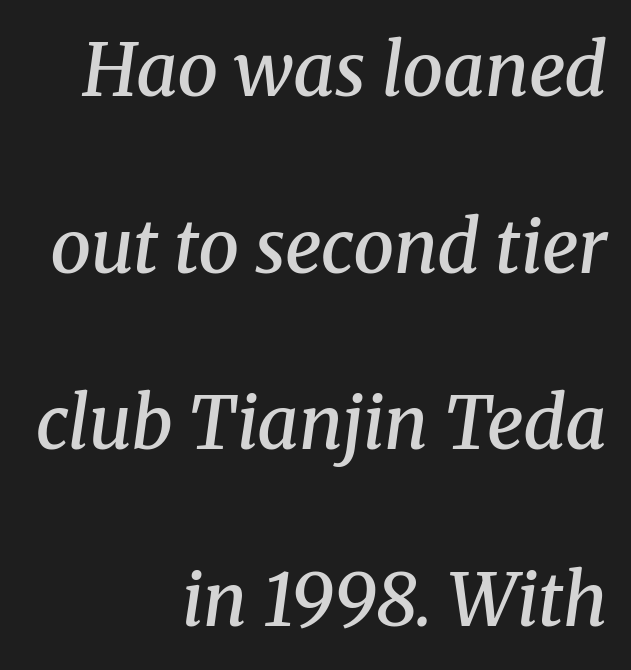
Q: Is the text bold? A: Semi-bold.
Q: Is the text italic (slanted)? A: Yes, it leans right by about 8 degrees.
Q: Is the typeface a serif or a sans-serif typeface? A: Serif.
Q: Is the text underlined? A: No.
Q: How is the paragraph aligned? A: Right-aligned.
Q: Is the spacing between letters normal or unusually wide? A: Normal.
Q: Is the spacing between lines tight, normal or loose? A: Loose.
Q: Width (condensed, normal, or wide)? A: Normal.
Q: Stroke contrast? A: Medium.
Q: x-height? A: Medium.
Q: Monospaced? A: No.
